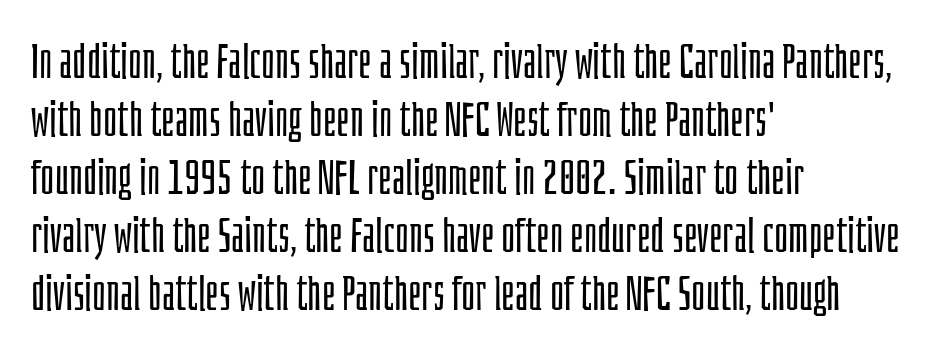
Q: Is the text bold? A: No.
Q: Is the text italic (slanted)? A: No, it is upright.
Q: Is the typeface a serif or a sans-serif typeface? A: Sans-serif.
Q: Is the text underlined? A: No.
Q: How is the paragraph aligned? A: Left-aligned.
Q: Is the spacing between letters normal or unusually wide? A: Normal.
Q: Width (condensed, normal, or wide)? A: Condensed.
Q: Stroke contrast? A: Low.
Q: x-height? A: Large.
Q: Monospaced? A: No.
